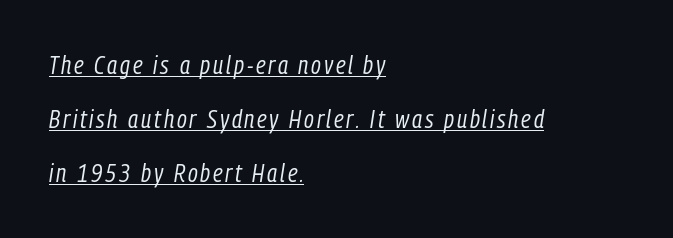
{"italic": "yes", "lean": "right", "slant_degrees": 9, "bold": "no", "underline": "yes", "align": "left", "line_spacing": "loose", "line_spacing_ratio": 2.17, "glyph_px": 25}
